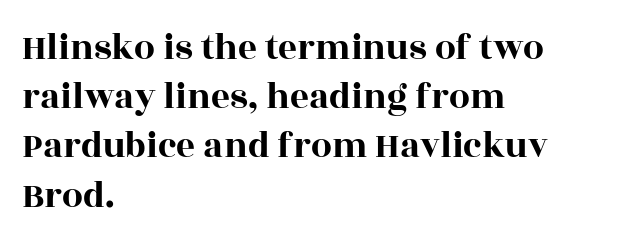
This sample keeps an unexceptional amount of space between lines. It's the straight-up-and-down kind of type. Here the designer chose a conventional face with non-uniform glyph widths. A bare baseline throughout the passage.
